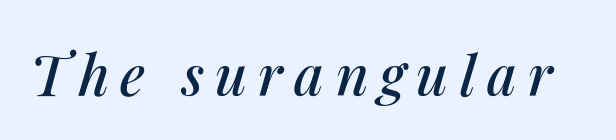
Style check: oblique. The face used here is proportionally spaced, like ordinary book or web type. The gaps between neighbouring characters are conspicuously large. Just letters on the line, the space beneath them empty.
